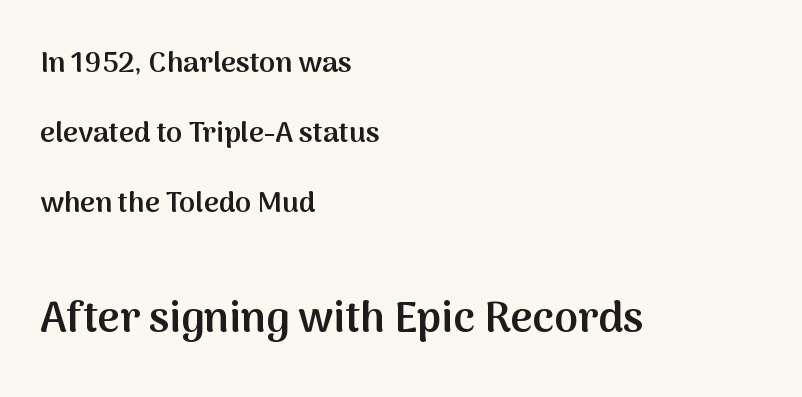
A student would call this left alignment; a typographer would say flush left, rag right. Bare-footed words on every line. The text was rendered using a sans face with plain stroke endings. The letters in the lower block stand taller than those in the block above. The font is running at a semibold setting, under full bold.
